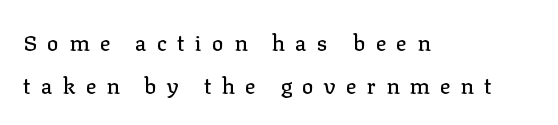
Q: Is the text italic (slanted)? A: No, it is upright.
Q: Is the text underlined? A: No.
Q: How is the paragraph aligned? A: Left-aligned.
Q: Is the spacing between letters normal or unusually wide? A: Unusually wide.
Q: Is the spacing between lines tight, normal or loose? A: Loose.
